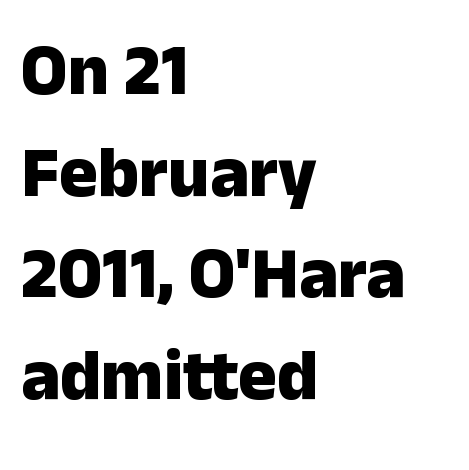
The image shows 72 px heavy sans-serif type, upright; set left-aligned, normal line spacing (1.41x), normal letter spacing, not underlined; low stroke contrast and a medium x-height.
